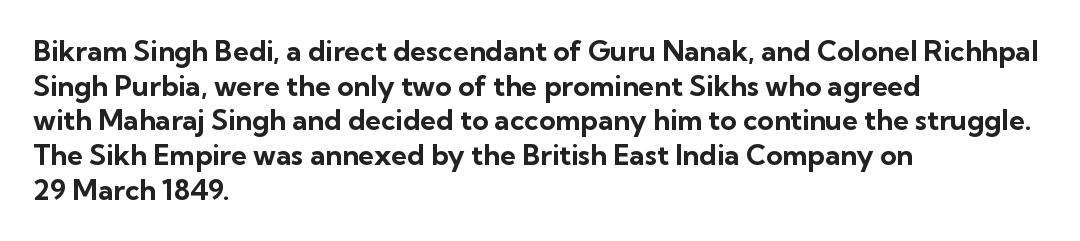
Spacing verdict: proportional, widths tailored to each character. The face used here has the dense, thick strokes of a bold. Posture: upright roman. Type without underlining. Students, note that the glyphs here touch the page at normal intervals. The text was rendered using a sans face with plain stroke endings.
